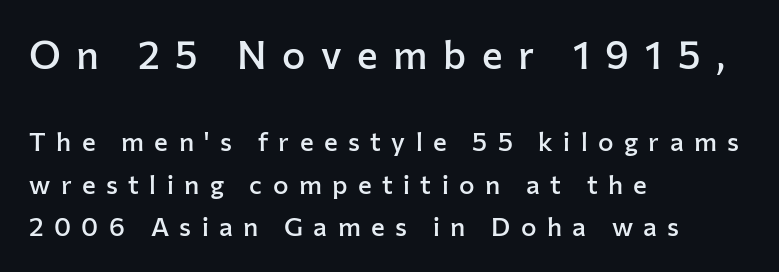
The image shows 39 px semibold sans-serif type, upright; set left-aligned, normal line spacing (1.64x), unusually wide letter spacing (+0.4 em), not underlined; the first (top) block is 1.5x larger; low stroke contrast and a medium x-height.
